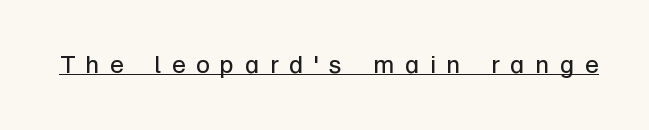
{"italic": "no", "bold": "no", "underline": "yes", "letter_spacing": "wide", "letter_spacing_em": 0.43, "glyph_px": 25}
